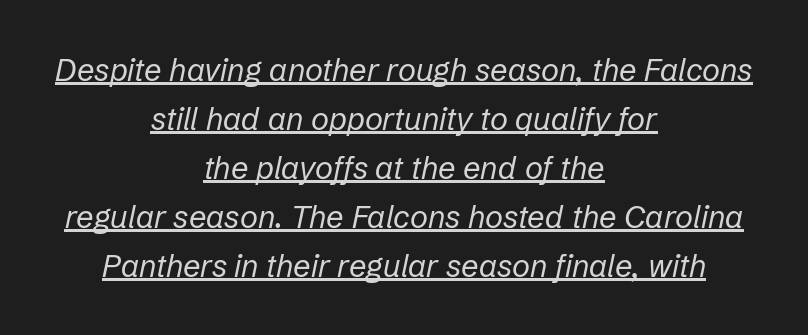
The image shows 31 px regular-weight type, italic (leaning right); set centered, normal line spacing (1.58x), normal letter spacing, underlined; low stroke contrast and a medium x-height.
